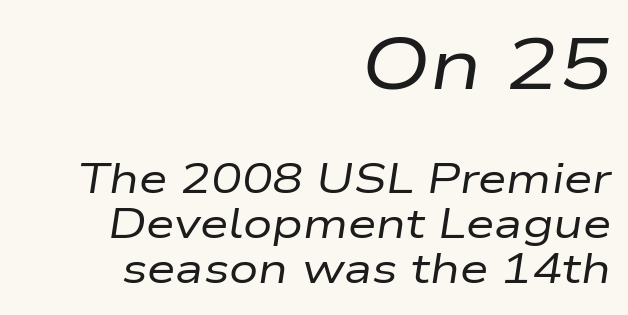
{"italic": "yes", "lean": "right", "slant_degrees": 9, "bold": "no", "weight": "regular", "width": "wide", "stroke_contrast": "low", "x_height": "medium", "monospaced": "no", "underline": "no", "align": "right", "line_spacing": "tight", "line_spacing_ratio": 1.09, "letter_spacing": "normal", "letter_spacing_em": 0.0, "larger_block": "first", "size_ratio": 1.73, "glyph_px": 71}
